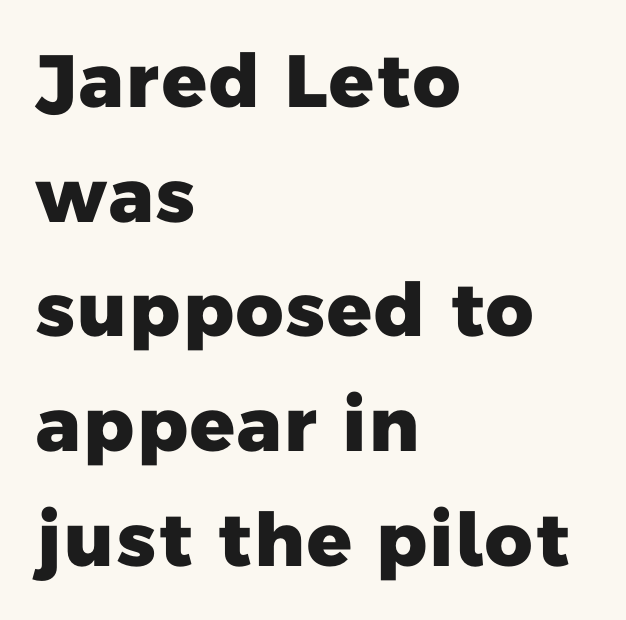
The image shows 74 px heavy sans-serif type; set left-aligned, normal line spacing (1.55x), normal letter spacing, not underlined; low stroke contrast and a medium x-height.
